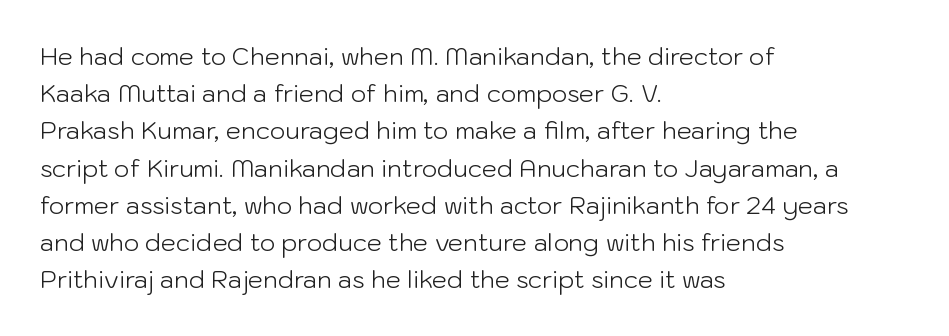
Q: Is the text bold? A: No.
Q: Is the text italic (slanted)? A: No, it is upright.
Q: Is the text underlined? A: No.
Q: How is the paragraph aligned? A: Left-aligned.
Q: Is the spacing between letters normal or unusually wide? A: Normal.
Q: Is the spacing between lines tight, normal or loose? A: Normal.
